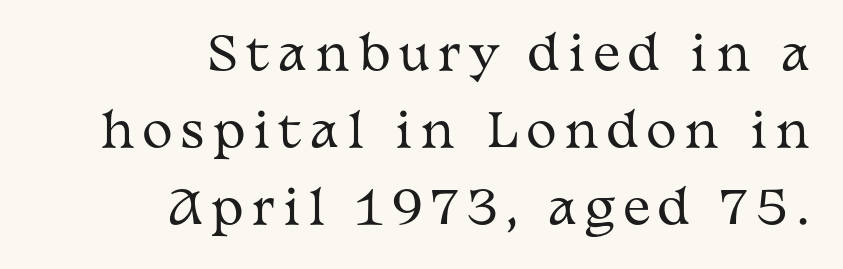
The image shows 46 px regular-weight, wide serif type, upright; set right-aligned, normal line spacing (1.67x), not underlined; medium stroke contrast and a medium x-height.
